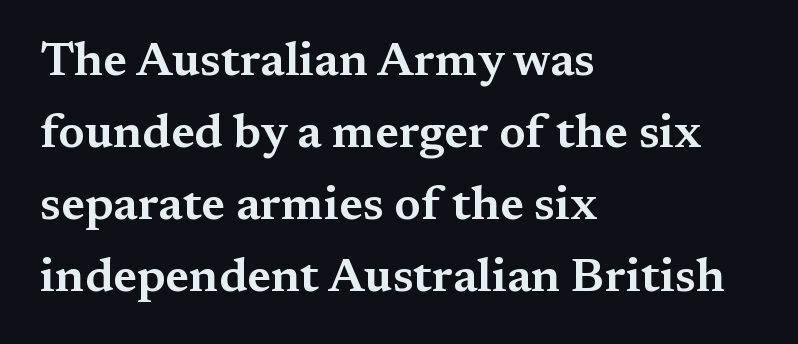
The image shows 47 px wide serif type, upright; set left-aligned, normal line spacing (1.53x), normal letter spacing, not underlined; medium stroke contrast and a medium x-height.
